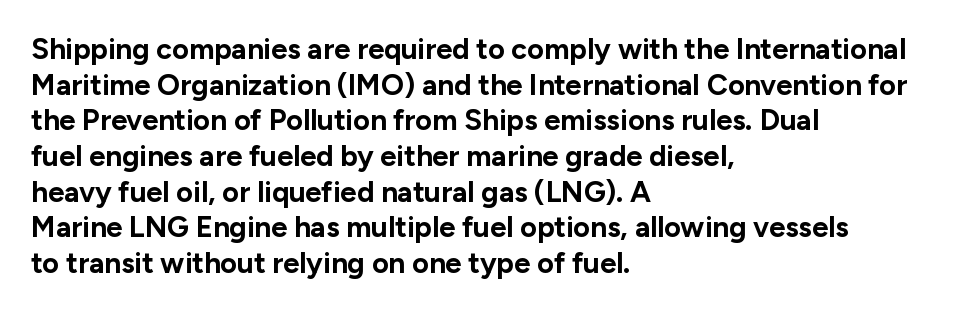
{"serif": "no", "italic": "no", "bold": "yes", "weight": "bold", "width": "normal", "stroke_contrast": "low", "x_height": "medium", "monospaced": "no", "underline": "no", "align": "left", "line_spacing_ratio": 1.23, "letter_spacing": "normal", "letter_spacing_em": 0.0, "glyph_px": 29}
